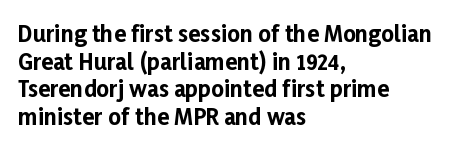
Q: Is the text bold? A: Yes.
Q: Is the text italic (slanted)? A: No, it is upright.
Q: Is the text underlined? A: No.
Q: How is the paragraph aligned? A: Left-aligned.
Q: Is the spacing between letters normal or unusually wide? A: Normal.
Q: Is the spacing between lines tight, normal or loose? A: Normal.
